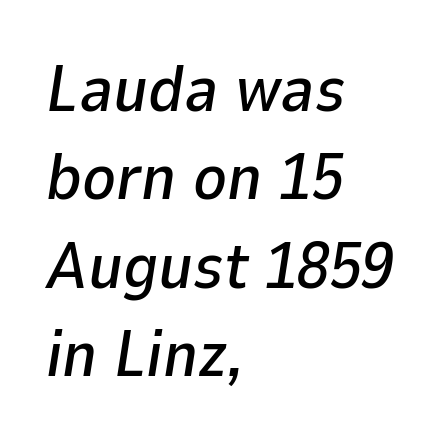
The image shows 64 px text type, italic (leaning right); set left-aligned, normal line spacing (1.38x), normal letter spacing, not underlined; low stroke contrast and a medium x-height.
